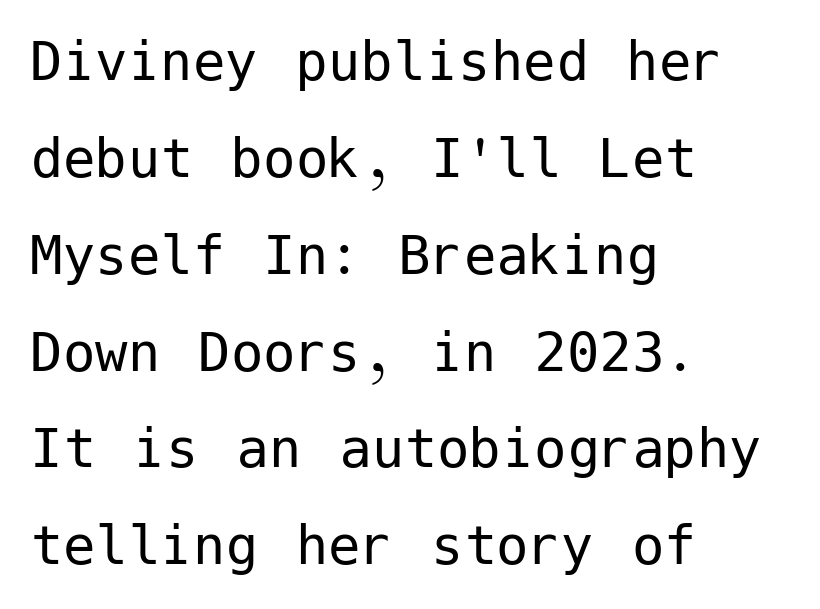
Q: Is the text bold? A: No.
Q: Is the text italic (slanted)? A: No, it is upright.
Q: Is the typeface a serif or a sans-serif typeface? A: Sans-serif.
Q: Is the text underlined? A: No.
Q: How is the paragraph aligned? A: Left-aligned.
Q: Is the spacing between letters normal or unusually wide? A: Normal.
Q: Is the spacing between lines tight, normal or loose? A: Normal.
Q: Width (condensed, normal, or wide)? A: Normal.
Q: Stroke contrast? A: Low.
Q: x-height? A: Medium.
